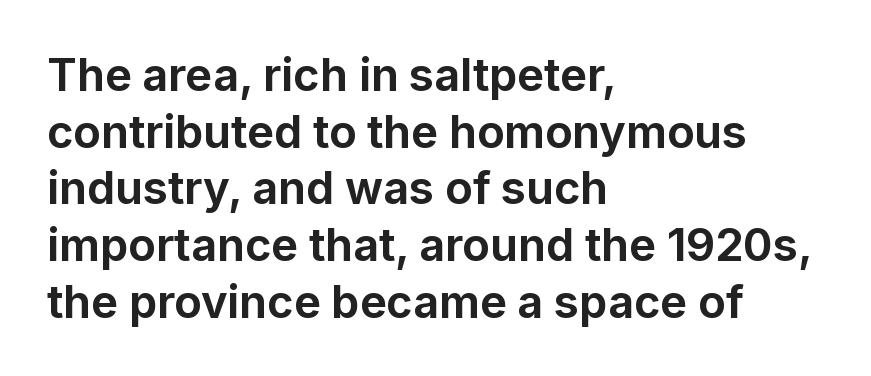
The image shows 45 px bold sans-serif type, upright; set left-aligned, normal line spacing (1.26x), normal letter spacing, not underlined; low stroke contrast and a medium x-height.
